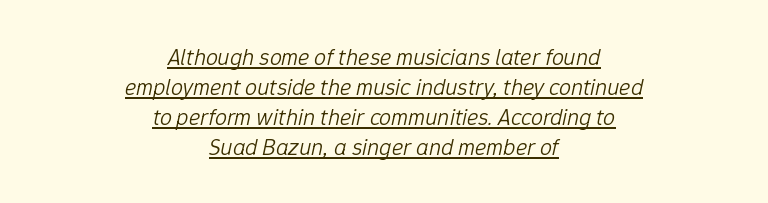
Neither beginnings nor endings align; midpoints do. Notice how the stems are inclined rather than vertical — that's the hallmark of italics. Whoever set this chose a conventional vertical rhythm. Tracking value appears to be zero — textbook default spacing. This is underlined copy, the kind a proofreader might mark for attention. The characters are drawn with everyday or finer stroke widths.
